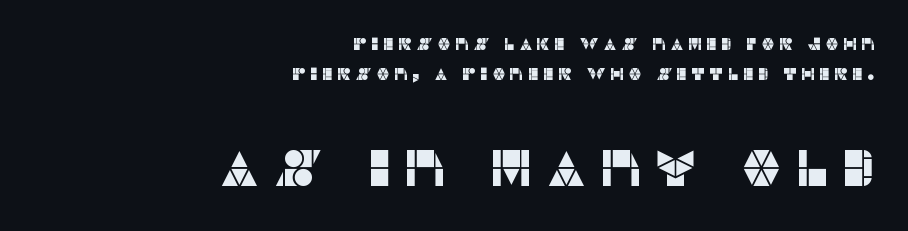
{"serif": "no", "italic": "no", "width": "normal", "stroke_contrast": "low", "x_height": "large", "monospaced": "no", "underline": "no", "align": "right", "line_spacing_ratio": 1.75, "letter_spacing": "wide", "letter_spacing_em": 0.22, "larger_block": "second", "size_ratio": 3.06, "glyph_px": 52}
